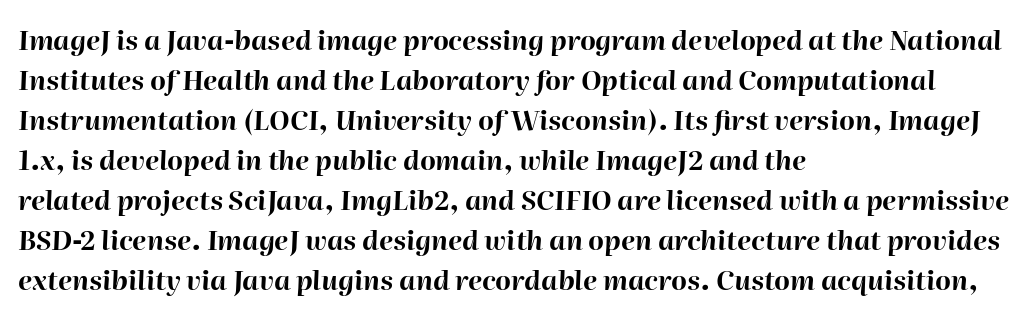
Q: Is the text bold? A: Yes.
Q: Is the text italic (slanted)? A: Yes, it leans right by about 2 degrees.
Q: Is the text underlined? A: No.
Q: How is the paragraph aligned? A: Left-aligned.
Q: Is the spacing between letters normal or unusually wide? A: Normal.
Q: Is the spacing between lines tight, normal or loose? A: Normal.
